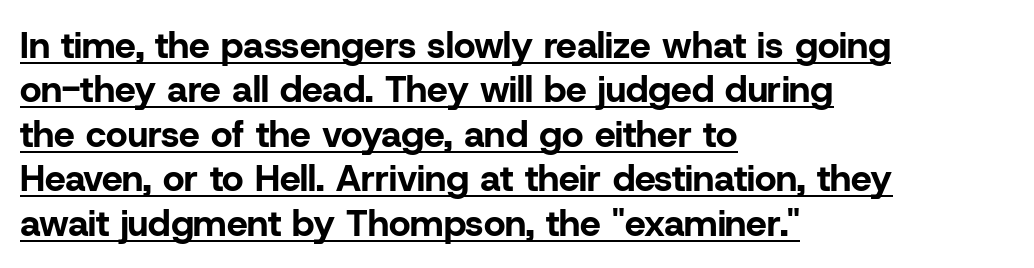
{"serif": "no", "italic": "no", "bold": "yes", "weight": "bold", "width": "normal", "stroke_contrast": "low", "x_height": "medium", "monospaced": "no", "underline": "yes", "align": "left", "line_spacing_ratio": 1.2, "letter_spacing": "normal", "letter_spacing_em": 0.0, "glyph_px": 37}
